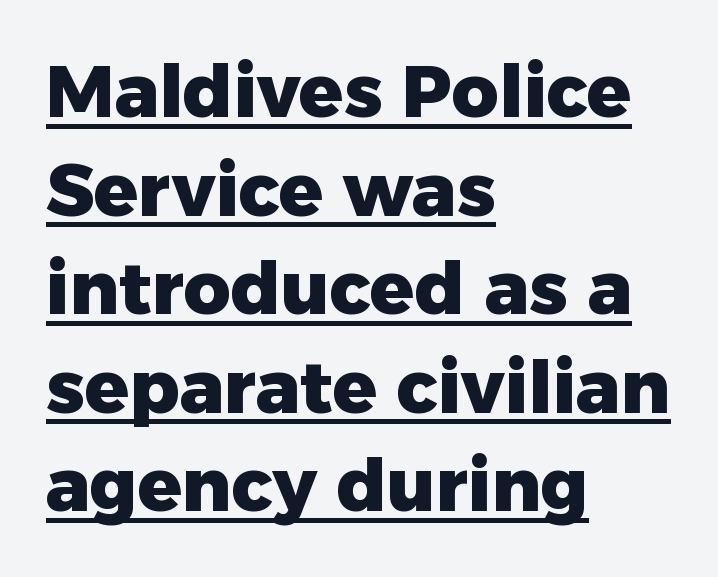
Q: Is the text bold? A: Yes.
Q: Is the text italic (slanted)? A: No, it is upright.
Q: Is the typeface a serif or a sans-serif typeface? A: Sans-serif.
Q: Is the text underlined? A: Yes.
Q: How is the paragraph aligned? A: Left-aligned.
Q: Is the spacing between letters normal or unusually wide? A: Normal.
Q: Is the spacing between lines tight, normal or loose? A: Normal.
Q: Width (condensed, normal, or wide)? A: Normal.
Q: Stroke contrast? A: Low.
Q: x-height? A: Medium.
Q: Monospaced? A: No.
